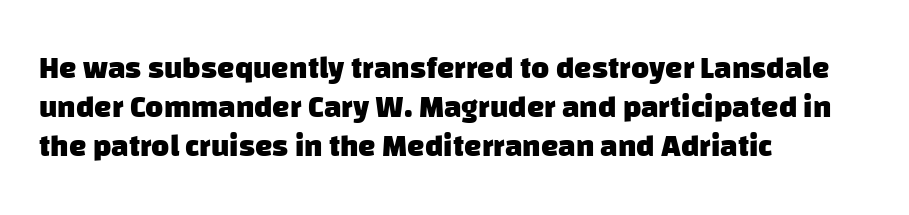
Has an underline been added? It has not. Interline gaps are of average width in this sample. Line starts are locked; line ends wander. Each glyph is drawn with heavy, bold strokes.
